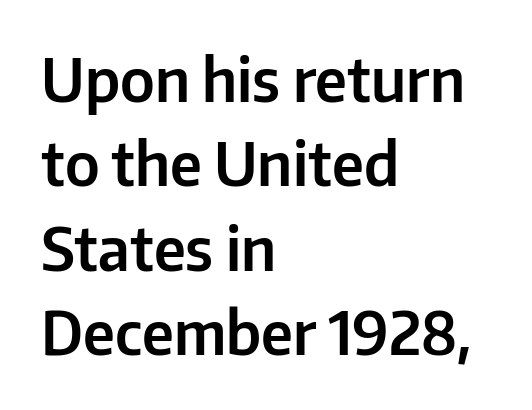
{"serif": "no", "italic": "no", "width": "normal", "stroke_contrast": "low", "x_height": "medium", "monospaced": "no", "underline": "no", "align": "left", "line_spacing": "normal", "line_spacing_ratio": 1.43, "letter_spacing": "normal", "letter_spacing_em": 0.0, "glyph_px": 59}
